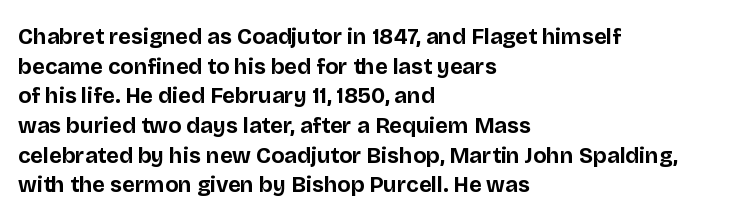
Caption: standard tracking, unaltered. Bold? Absolutely — the strokes are thick and heavy. Where is the straight margin? On the left. The line-height multiplier appears to be the usual default. Underlining? Definitely not there. Upright lettering throughout.
